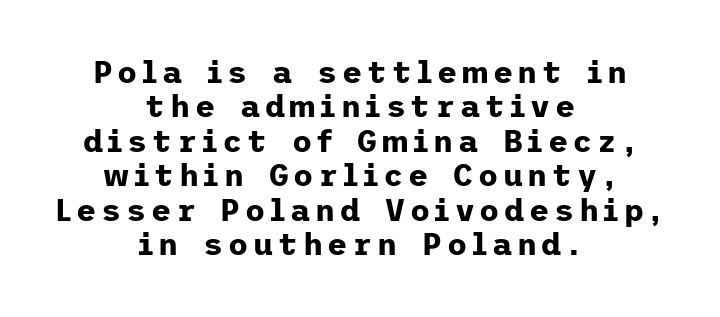
Q: Is the text bold? A: Yes.
Q: Is the text italic (slanted)? A: No, it is upright.
Q: Is the typeface a serif or a sans-serif typeface? A: Sans-serif.
Q: Is the text underlined? A: No.
Q: How is the paragraph aligned? A: Centered.
Q: Is the spacing between lines tight, normal or loose? A: Tight.
Q: Width (condensed, normal, or wide)? A: Normal.
Q: Stroke contrast? A: Low.
Q: x-height? A: Medium.
